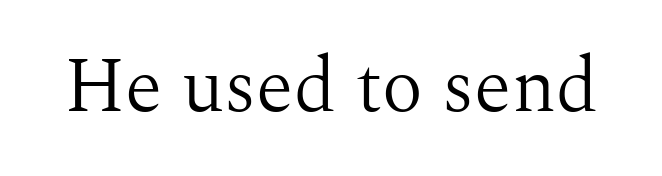
{"serif": "yes", "italic": "no", "bold": "no", "weight": "light", "width": "normal", "stroke_contrast": "medium", "x_height": "medium", "monospaced": "no", "underline": "no", "letter_spacing": "normal", "letter_spacing_em": 0.0, "glyph_px": 77}
